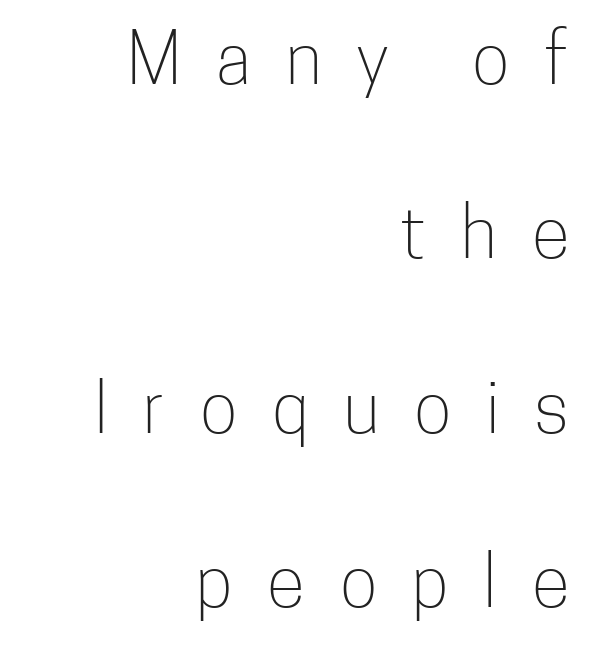
The image shows 70 px light, condensed sans-serif type, upright; set right-aligned, loose line spacing (2.49x), unusually wide letter spacing (+0.5 em), not underlined; low stroke contrast and a medium x-height.
